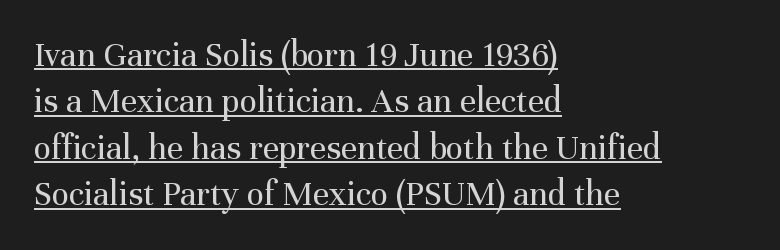
Q: Is the text bold? A: No.
Q: Is the text italic (slanted)? A: No, it is upright.
Q: Is the typeface a serif or a sans-serif typeface? A: Serif.
Q: Is the text underlined? A: Yes.
Q: How is the paragraph aligned? A: Left-aligned.
Q: Is the spacing between letters normal or unusually wide? A: Normal.
Q: Is the spacing between lines tight, normal or loose? A: Normal.
Q: Width (condensed, normal, or wide)? A: Normal.
Q: Stroke contrast? A: Medium.
Q: x-height? A: Medium.
Q: Monospaced? A: No.
